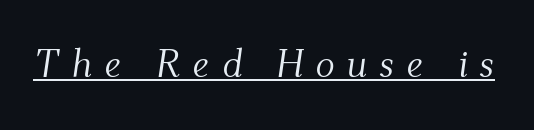
Q: Is the text bold? A: No.
Q: Is the text italic (slanted)? A: Yes, it leans right by about 9 degrees.
Q: Is the typeface a serif or a sans-serif typeface? A: Serif.
Q: Is the text underlined? A: Yes.
Q: Is the spacing between letters normal or unusually wide? A: Unusually wide.
Q: Width (condensed, normal, or wide)? A: Normal.
Q: Stroke contrast? A: Medium.
Q: x-height? A: Small.
Q: Monospaced? A: No.
